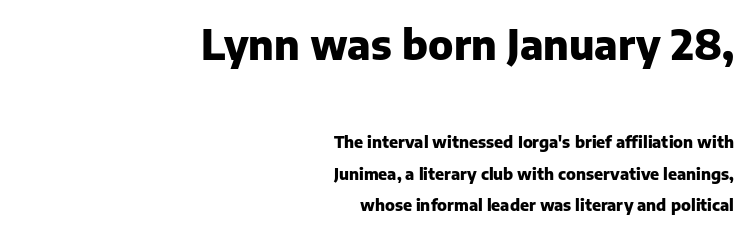
The image shows 41 px heavy sans-serif type, upright; set right-aligned, loose line spacing (1.98x), normal letter spacing, not underlined; the first (top) block is 2.56x larger; low stroke contrast and a medium x-height.
